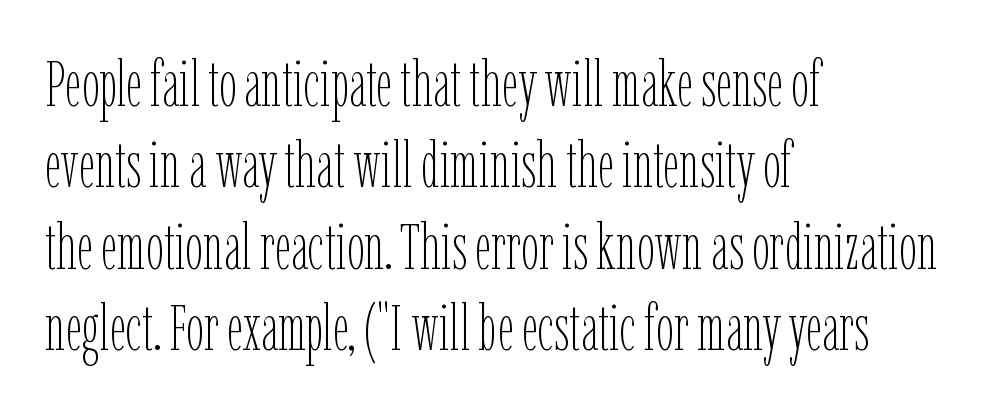
{"italic": "no", "bold": "no", "weight": "thin", "width": "condensed", "stroke_contrast": "low", "x_height": "medium", "monospaced": "no", "underline": "no", "align": "left", "line_spacing": "normal", "line_spacing_ratio": 1.27, "letter_spacing": "normal", "letter_spacing_em": 0.0, "glyph_px": 64}
